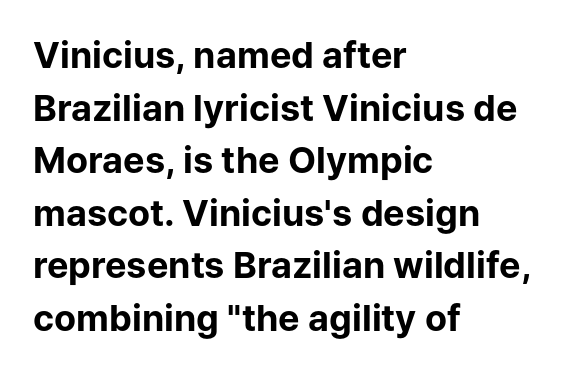
Evenly set lines give the paragraph a standard silhouette. Note: no serifs on the glyphs. The axis of the letterforms is exactly vertical. The typesetter chose a ragged-right arrangement here. Descenders hang freely into open space. A full-strength bold gives these letters their thick strokes.
